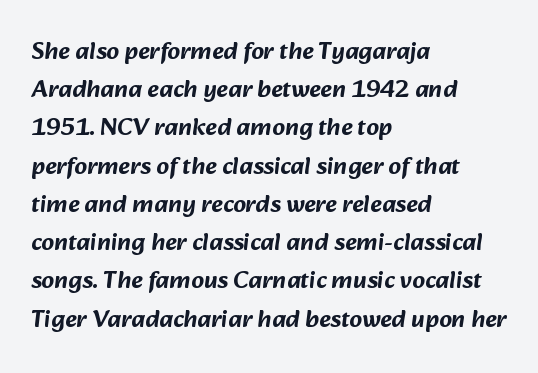
The image shows 25 px text type; set left-aligned, normal line spacing (1.53x), normal letter spacing, not underlined.
